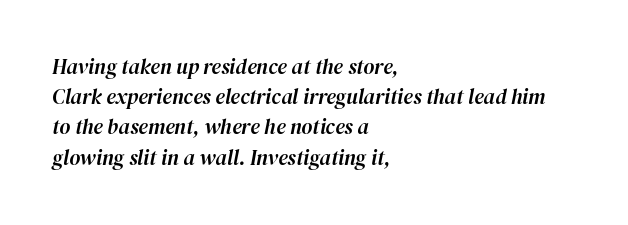
Q: Is the text italic (slanted)? A: Yes, it leans right by about 12 degrees.
Q: Is the text underlined? A: No.
Q: How is the paragraph aligned? A: Left-aligned.
Q: Is the spacing between letters normal or unusually wide? A: Normal.
Q: Is the spacing between lines tight, normal or loose? A: Normal.
